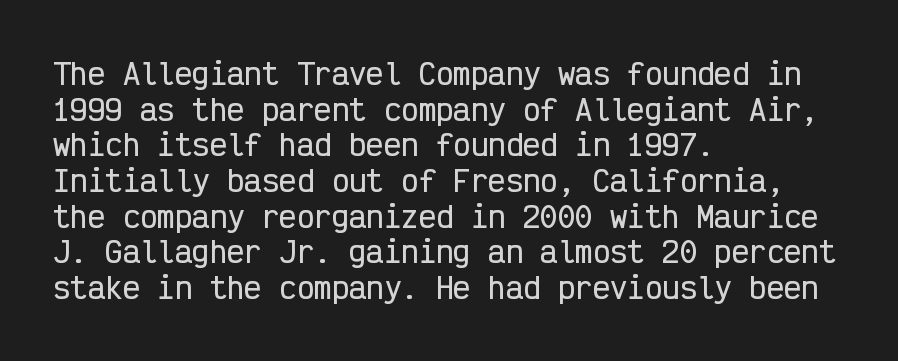
The image shows 29 px condensed sans-serif type, upright, monospaced; set left-aligned, line spacing 1.23x, normal letter spacing, not underlined; low stroke contrast and a medium x-height.
